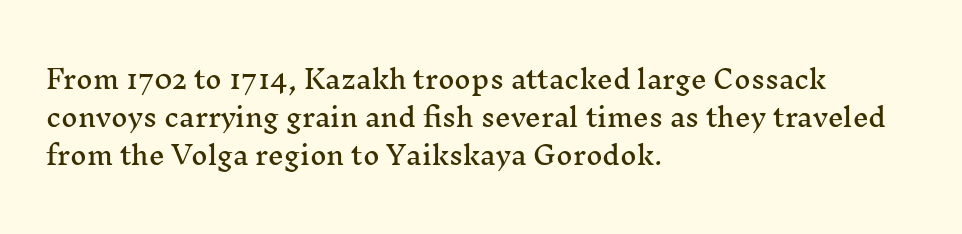
{"italic": "no", "underline": "no", "align": "left", "line_spacing": "normal", "line_spacing_ratio": 1.53, "letter_spacing": "normal", "letter_spacing_em": 0.0, "glyph_px": 25}
